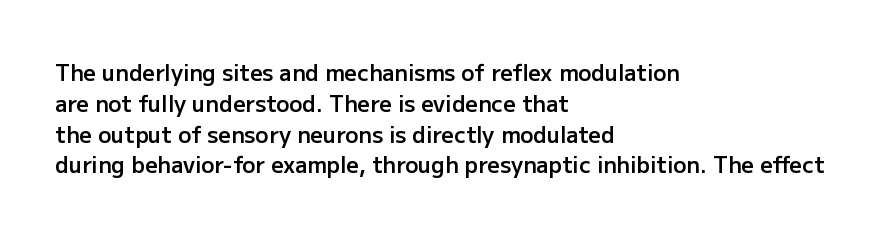
Q: Is the text bold? A: Semi-bold.
Q: Is the text italic (slanted)? A: No, it is upright.
Q: Is the text underlined? A: No.
Q: How is the paragraph aligned? A: Left-aligned.
Q: Is the spacing between letters normal or unusually wide? A: Normal.
Q: Is the spacing between lines tight, normal or loose? A: Normal.
